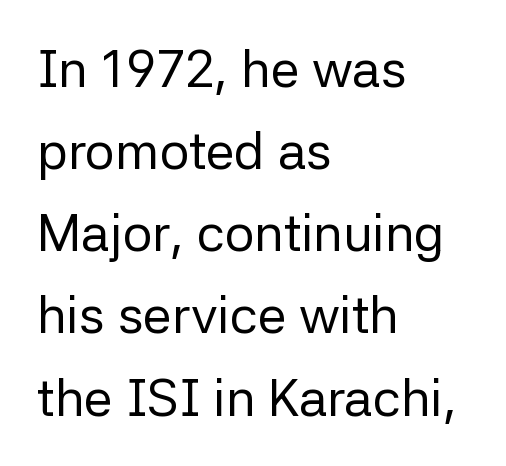
{"serif": "no", "italic": "no", "bold": "no", "weight": "regular", "width": "normal", "stroke_contrast": "low", "x_height": "medium", "monospaced": "no", "underline": "no", "align": "left", "line_spacing": "normal", "line_spacing_ratio": 1.58, "letter_spacing": "normal", "letter_spacing_em": 0.0, "glyph_px": 52}
